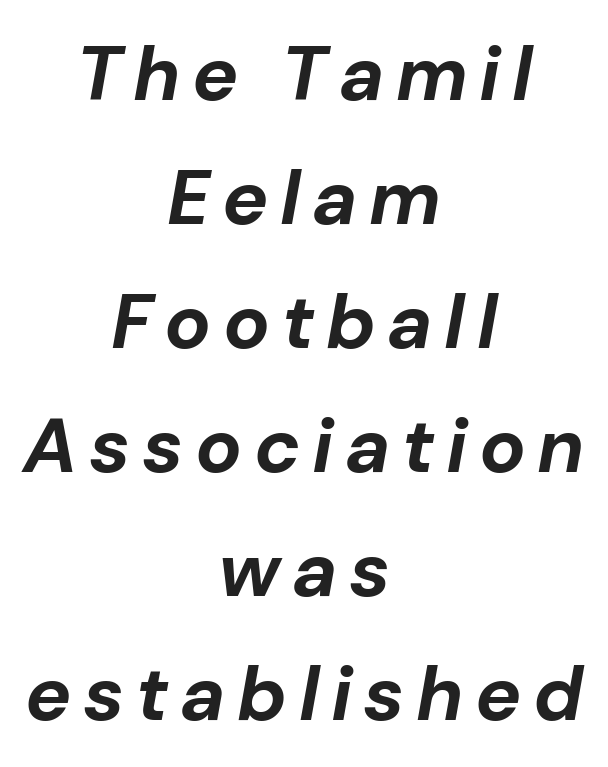
The image shows 77 px bold type, italic (leaning right); set centered, normal line spacing (1.61x), not underlined; low stroke contrast and a medium x-height.
